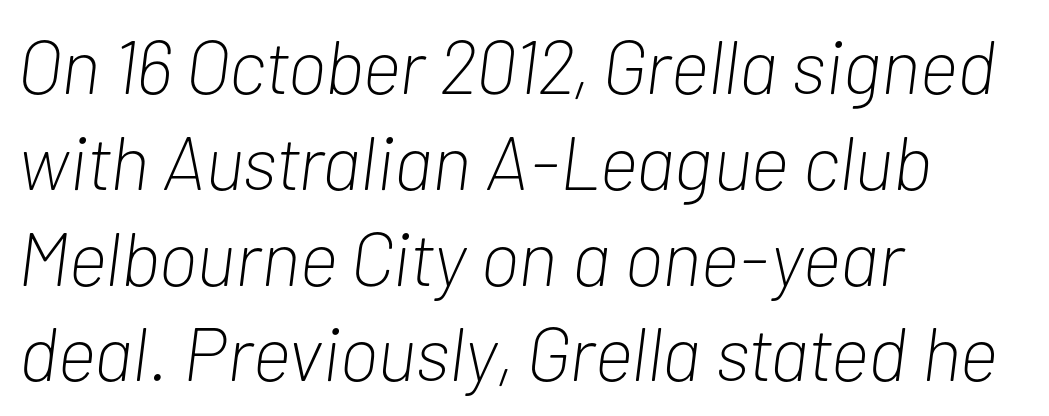
{"italic": "yes", "lean": "right", "slant_degrees": 7, "bold": "no", "weight": "light", "width": "condensed", "stroke_contrast": "low", "x_height": "medium", "monospaced": "no", "underline": "no", "align": "left", "line_spacing": "normal", "line_spacing_ratio": 1.26, "letter_spacing": "normal", "letter_spacing_em": 0.0, "glyph_px": 76}
